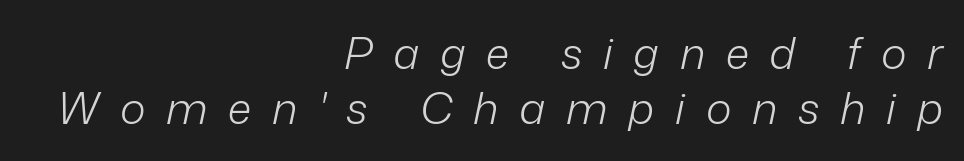
The image shows 44 px light type, italic (leaning right); set right-aligned, normal line spacing (1.26x), unusually wide letter spacing (+0.47 em), not underlined; low stroke contrast and a medium x-height.
